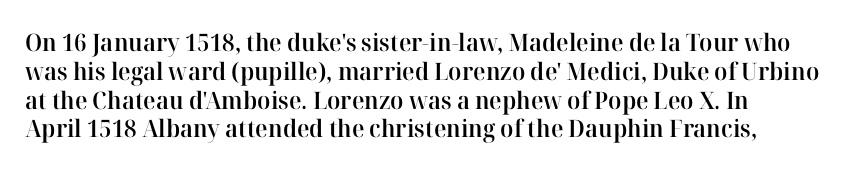
{"italic": "no", "bold": "semi", "underline": "no", "align": "left", "line_spacing_ratio": 1.2, "letter_spacing": "normal", "letter_spacing_em": 0.0, "glyph_px": 24}
